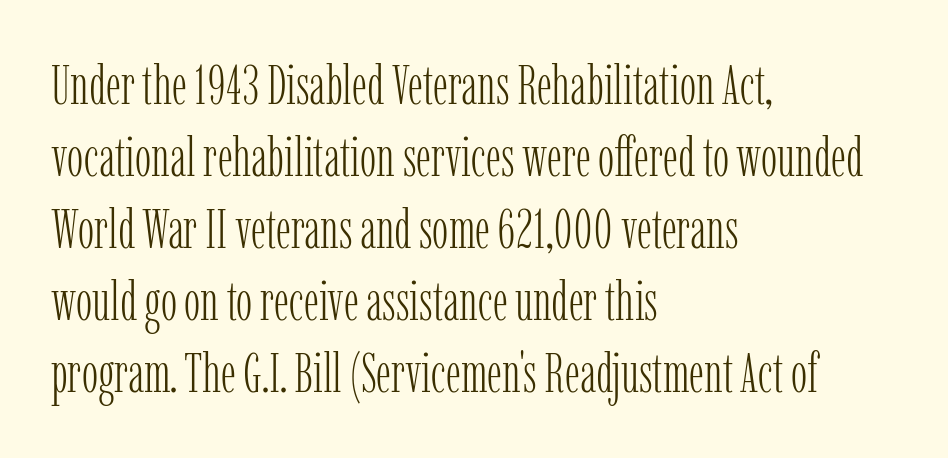
Q: Is the text bold? A: No.
Q: Is the text italic (slanted)? A: No, it is upright.
Q: Is the typeface a serif or a sans-serif typeface? A: Serif.
Q: Is the text underlined? A: No.
Q: How is the paragraph aligned? A: Left-aligned.
Q: Is the spacing between letters normal or unusually wide? A: Normal.
Q: Is the spacing between lines tight, normal or loose? A: Normal.
Q: Width (condensed, normal, or wide)? A: Condensed.
Q: Stroke contrast? A: Low.
Q: x-height? A: Medium.
Q: Monospaced? A: No.
